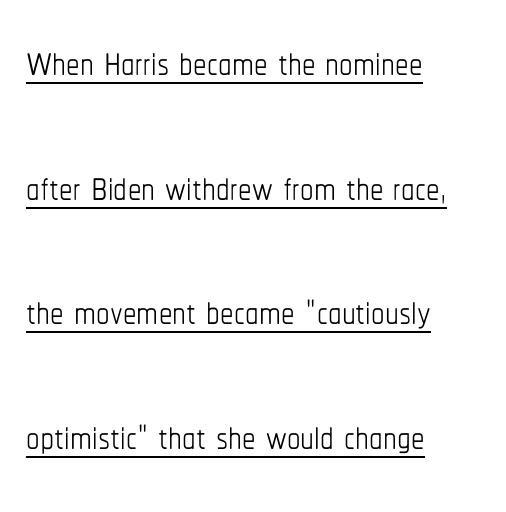
Q: Is the text bold? A: No.
Q: Is the text italic (slanted)? A: No, it is upright.
Q: Is the text underlined? A: Yes.
Q: How is the paragraph aligned? A: Left-aligned.
Q: Is the spacing between letters normal or unusually wide? A: Normal.
Q: Is the spacing between lines tight, normal or loose? A: Loose.
Q: Width (condensed, normal, or wide)? A: Condensed.
Q: Stroke contrast? A: Low.
Q: x-height? A: Medium.
Q: Monospaced? A: No.
